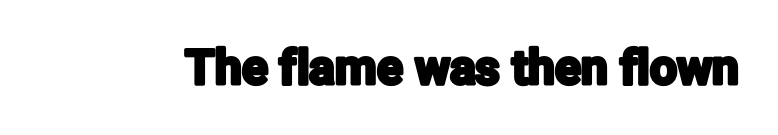
{"serif": "no", "italic": "no", "width": "condensed", "stroke_contrast": "low", "x_height": "medium", "monospaced": "no", "underline": "no", "letter_spacing": "normal", "letter_spacing_em": 0.0, "glyph_px": 48}
